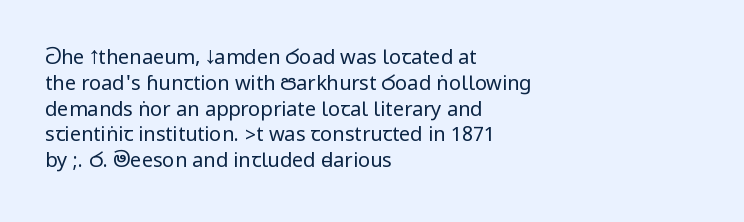
Q: Is the text bold? A: No.
Q: Is the text italic (slanted)? A: No, it is upright.
Q: Is the text underlined? A: No.
Q: How is the paragraph aligned? A: Left-aligned.
Q: Is the spacing between letters normal or unusually wide? A: Normal.
Q: Is the spacing between lines tight, normal or loose? A: Normal.
